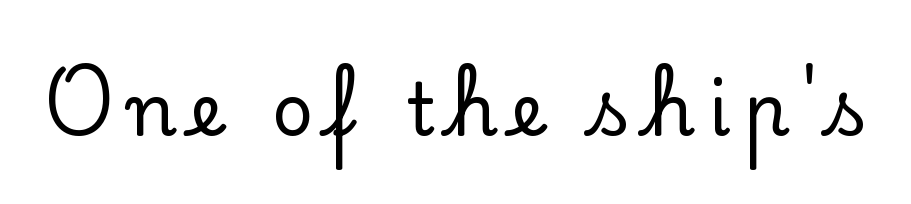
A typesetter would mark this as roman, not italic. Do the characters align in a grid? No, the font is proportional. Bare-footed words on every line. This sample uses a serif face.
